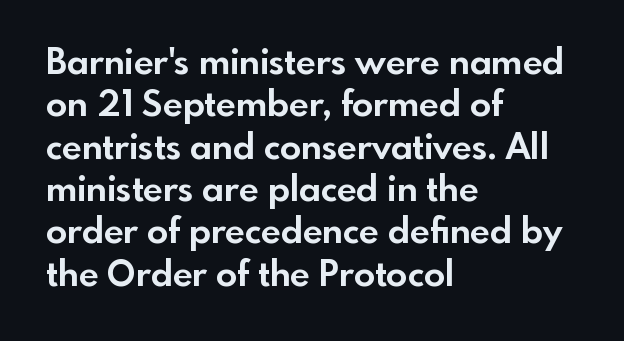
Spacing verdict: proportional, widths tailored to each character. Lines of text with bare space underneath. Horizontal alignment here is leftward, the default for most running prose. Italic: no, the glyphs are upright roman.
